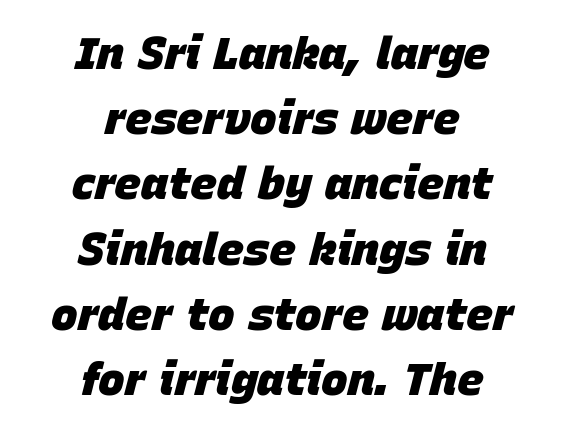
{"italic": "yes", "lean": "right", "slant_degrees": 15, "bold": "yes", "weight": "heavy", "width": "normal", "stroke_contrast": "low", "x_height": "large", "monospaced": "no", "underline": "no", "align": "center", "line_spacing": "normal", "line_spacing_ratio": 1.45, "letter_spacing": "normal", "letter_spacing_em": 0.0, "glyph_px": 45}
